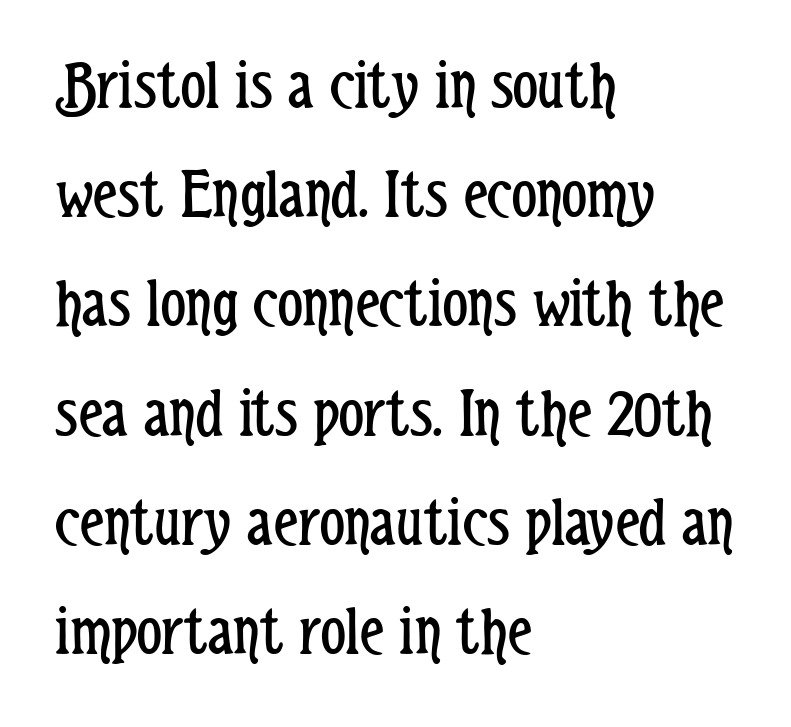
This is roman type, the default non-slanted kind. Check the space under the baseline: it is left empty. A light-to-regular cut is what we see here. Note: no serifs on the glyphs. Compared with typical body copy, the letter spacing here is the same.
